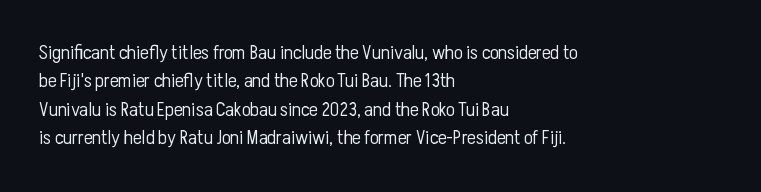
Q: Is the text bold? A: No.
Q: Is the text italic (slanted)? A: No, it is upright.
Q: Is the text underlined? A: No.
Q: How is the paragraph aligned? A: Left-aligned.
Q: Is the spacing between letters normal or unusually wide? A: Normal.
Q: Is the spacing between lines tight, normal or loose? A: Normal.
